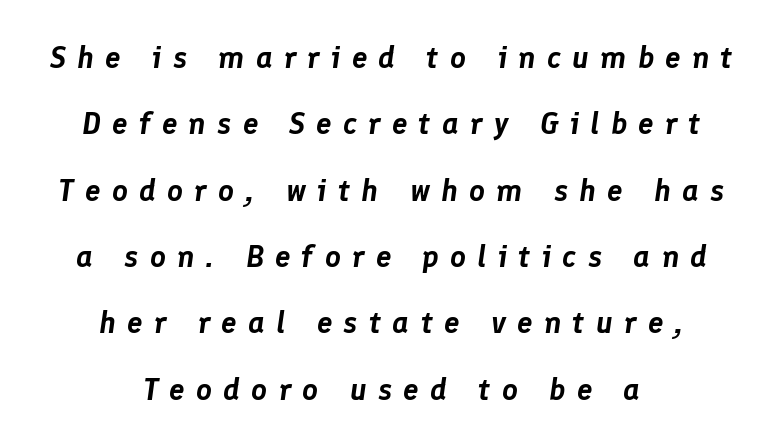
The image shows 31 px text type, italic (leaning right); set centered, loose line spacing (2.14x), unusually wide letter spacing (+0.36 em), not underlined; low stroke contrast and a medium x-height.
